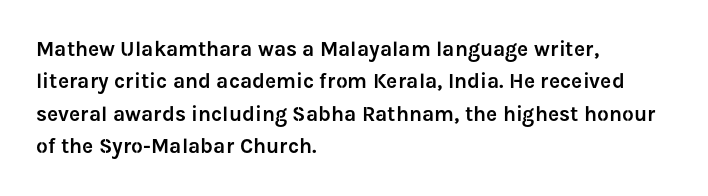
Q: Is the text italic (slanted)? A: No, it is upright.
Q: Is the text underlined? A: No.
Q: How is the paragraph aligned? A: Left-aligned.
Q: Is the spacing between letters normal or unusually wide? A: Normal.
Q: Is the spacing between lines tight, normal or loose? A: Normal.
